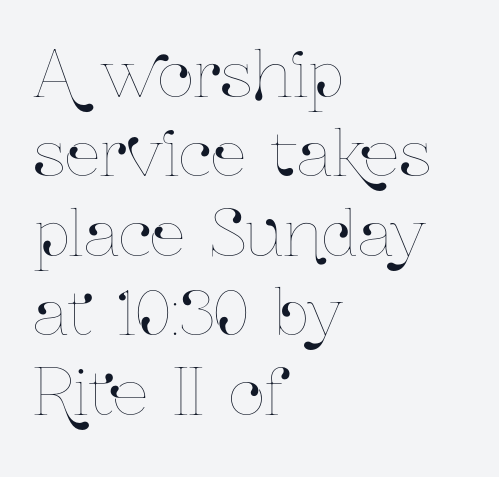
The letters stand upright; this is a roman face. You could not count columns in this text — the font is proportionally spaced. Look at the tracking — it's just the regular setting, nothing added. Quick note: interline space is typical. No word sits above an underline.
